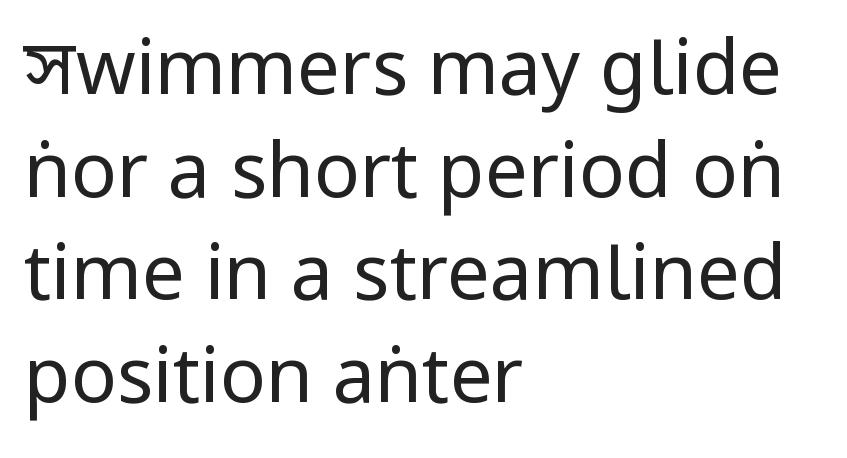
This is the regular roman posture of the typeface. The typesetter chose a ragged-right arrangement here. Summary of weight: not heavy and not bold. Notice how descenders clear the ascenders below comfortably — that's standard leading. Each word holds together tightly as a unit, with standard inter-letter gaps. The foot of each line stays bare and open.
